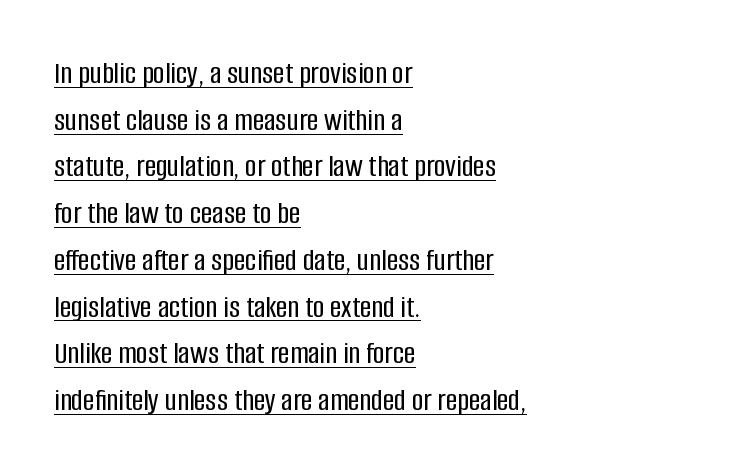
The face used here is rendered with its standard letterfit. Every row of glyphs begins at an identical x-position on the left. The axis of the letterforms is exactly vertical. Caption: lettering with a line underneath. The rendering shows plain stroke endings on the letterforms — a sans-serif design.
